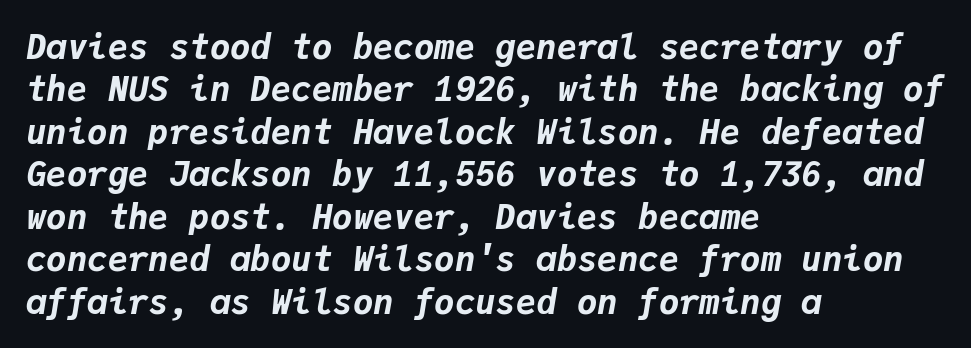
Q: Is the text bold? A: Yes.
Q: Is the text italic (slanted)? A: Yes, it leans right by about 9 degrees.
Q: Is the text underlined? A: No.
Q: How is the paragraph aligned? A: Left-aligned.
Q: Is the spacing between letters normal or unusually wide? A: Normal.
Q: Is the spacing between lines tight, normal or loose? A: Normal.
Q: Width (condensed, normal, or wide)? A: Normal.
Q: Stroke contrast? A: Low.
Q: x-height? A: Medium.
Q: Monospaced? A: Yes.
